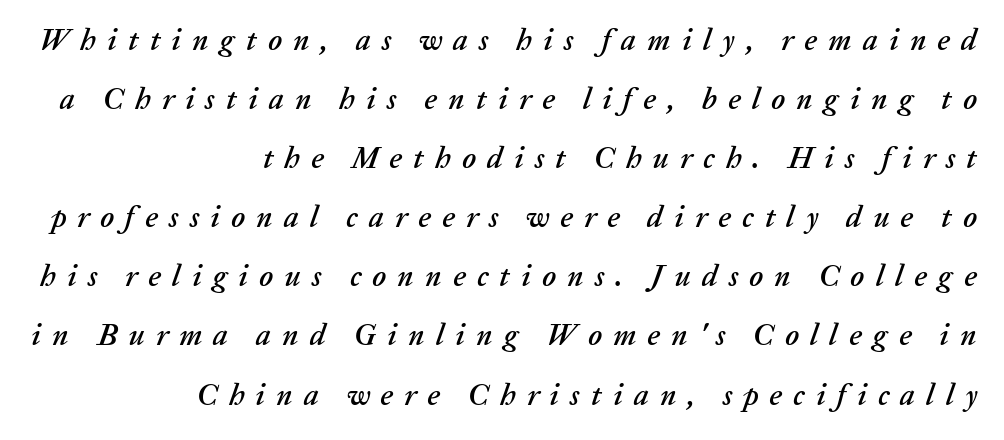
{"italic": "yes", "lean": "right", "slant_degrees": 20, "width": "normal", "stroke_contrast": "low", "x_height": "medium", "monospaced": "no", "underline": "no", "align": "right", "line_spacing": "loose", "line_spacing_ratio": 1.97, "letter_spacing": "wide", "letter_spacing_em": 0.37, "glyph_px": 30}
